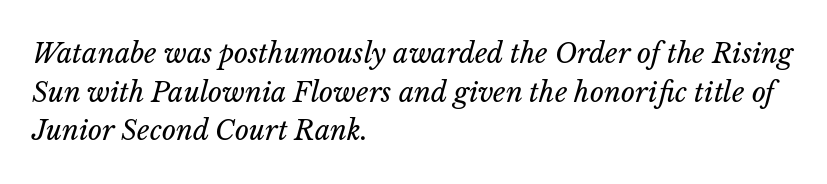
Q: Is the text bold? A: No.
Q: Is the text italic (slanted)? A: Yes, it leans right by about 14 degrees.
Q: Is the text underlined? A: No.
Q: How is the paragraph aligned? A: Left-aligned.
Q: Is the spacing between letters normal or unusually wide? A: Normal.
Q: Is the spacing between lines tight, normal or loose? A: Normal.
